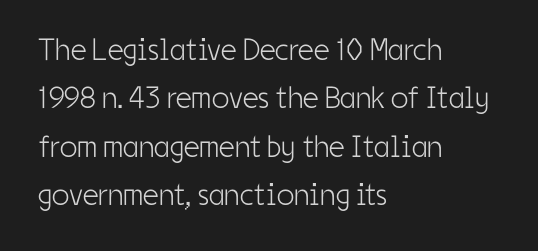
Q: Is the text bold? A: No.
Q: Is the text italic (slanted)? A: No, it is upright.
Q: Is the typeface a serif or a sans-serif typeface? A: Sans-serif.
Q: Is the text underlined? A: No.
Q: How is the paragraph aligned? A: Left-aligned.
Q: Is the spacing between letters normal or unusually wide? A: Normal.
Q: Is the spacing between lines tight, normal or loose? A: Normal.
Q: Width (condensed, normal, or wide)? A: Condensed.
Q: Stroke contrast? A: Low.
Q: x-height? A: Medium.
Q: Monospaced? A: No.
